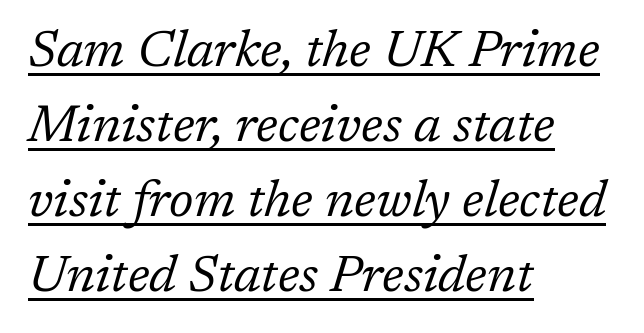
These lines sit exactly where default settings would place them. Does the type have serifs? Yes, each stem ends in a small foot. In CSS terms this would be text-align: left. Standard letterfit; no display-style spreading of the glyphs. Counters stay open thanks to moderate or lighter strokes.
